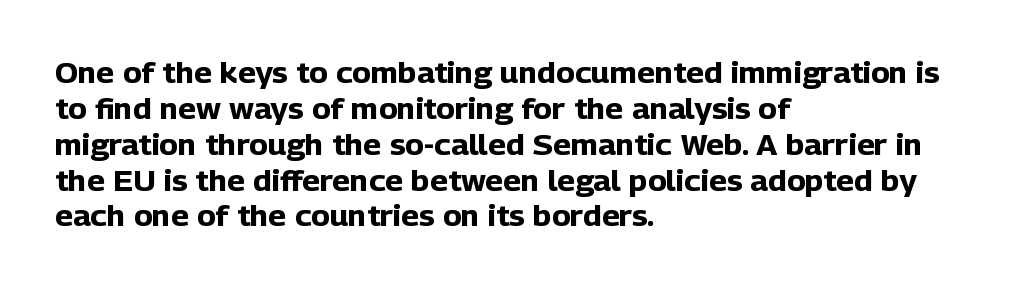
The image shows 28 px heavy sans-serif type, upright; set left-aligned, normal line spacing (1.28x), normal letter spacing, not underlined; low stroke contrast and a medium x-height.
